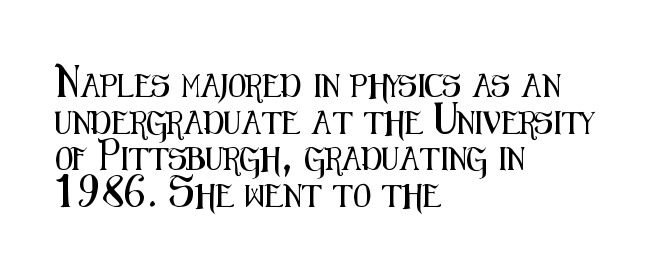
The image shows 23 px text type, upright; set left-aligned, normal line spacing (1.59x), normal letter spacing, not underlined.
